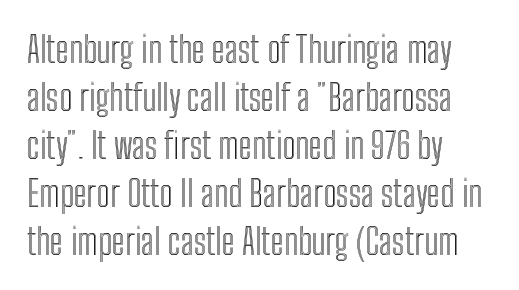
Q: Is the text italic (slanted)? A: No, it is upright.
Q: Is the text underlined? A: No.
Q: How is the paragraph aligned? A: Left-aligned.
Q: Is the spacing between letters normal or unusually wide? A: Normal.
Q: Is the spacing between lines tight, normal or loose? A: Normal.
Q: Width (condensed, normal, or wide)? A: Condensed.
Q: x-height? A: Medium.
Q: Monospaced? A: No.
